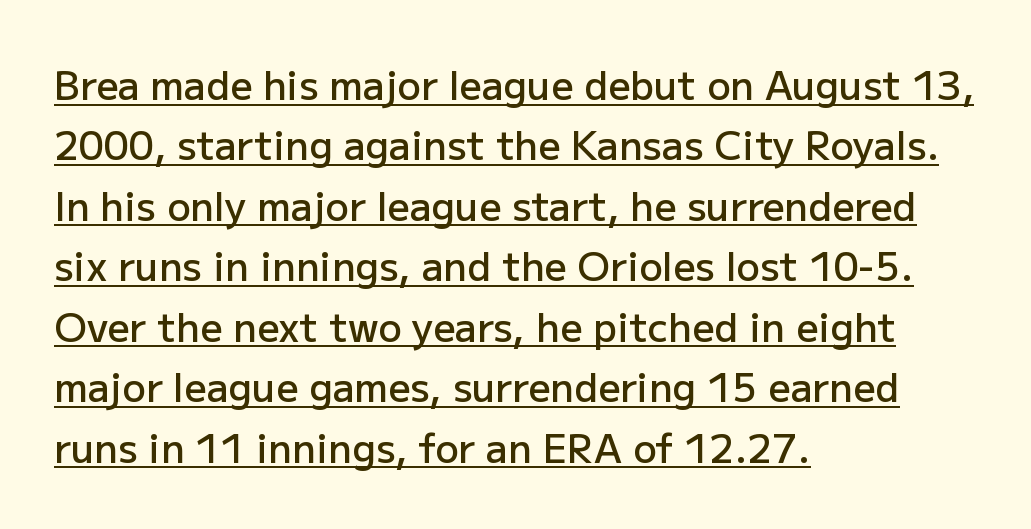
The characters display no serif detailing; their extremities are plain. Unlike italic type, these characters show no tilt at all. Strokes here are thickened, but only to semibold level. In CSS terms this would be text-align: left.
